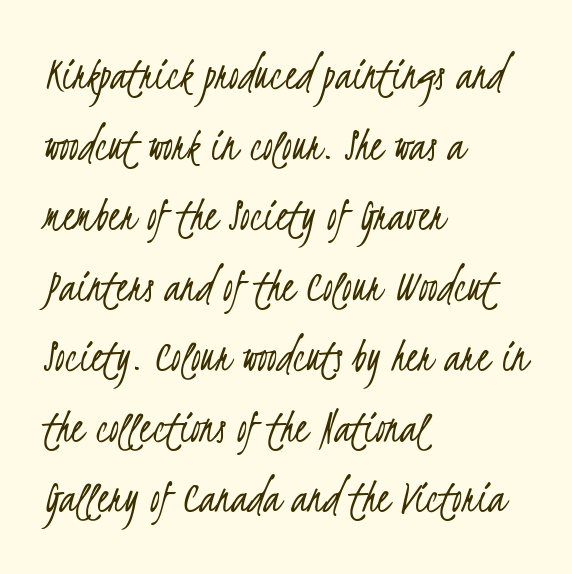
The paragraph shown leans on its left margin. These lines keep a tight, regular rhythm from letter to letter. These lines are composed in type without serifs. This reads as an unemphasized weight, regular at the heaviest.
